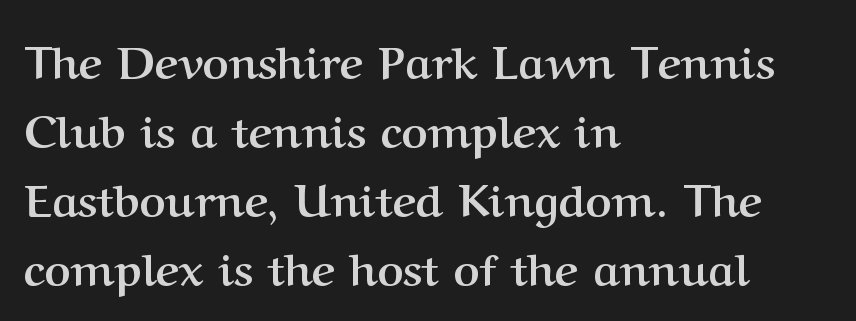
The image shows 45 px semibold serif type, upright; set left-aligned, normal line spacing (1.53x), normal letter spacing, not underlined; medium stroke contrast and a medium x-height.
